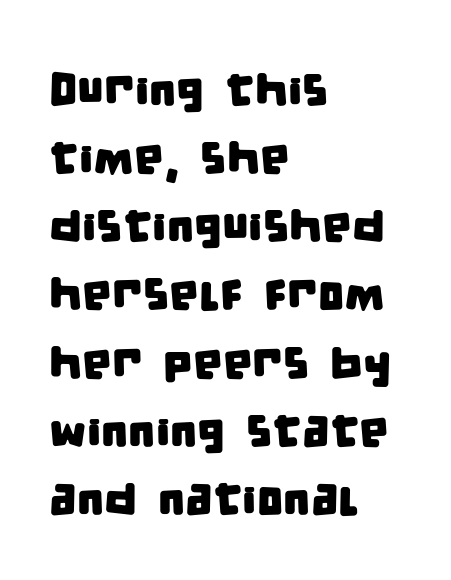
{"serif": "no", "width": "condensed", "stroke_contrast": "low", "x_height": "large", "monospaced": "no", "underline": "no", "align": "left", "line_spacing": "normal", "line_spacing_ratio": 1.45, "letter_spacing": "normal", "letter_spacing_em": 0.0, "glyph_px": 47}
